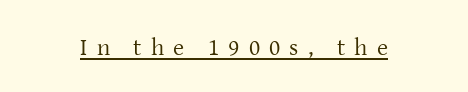
Compared with typical body copy, the letter spacing here is much looser. Honestly, the underline is the first thing you notice here. Caption: face not bold, strokes unweighted. The axis of the letterforms is exactly vertical. Line starts and ends both wander, symmetrically.
